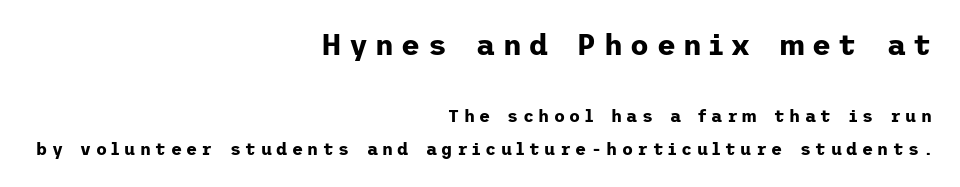
Its strokes are broad and dark, the hallmark of bold type. Scale decreases going downward across the two blocks. A sans-serif font was chosen for this passage. Short and long lines alike share a common ending point at right. The axis of the letterforms is exactly vertical.
